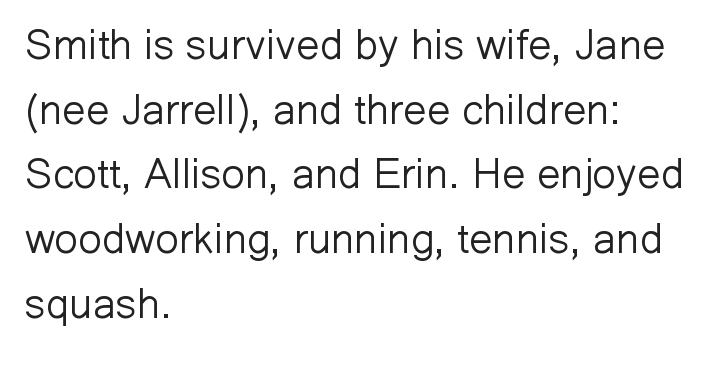
The image shows 42 px light sans-serif type, upright; set left-aligned, normal line spacing (1.54x), normal letter spacing, not underlined; low stroke contrast and a medium x-height.
